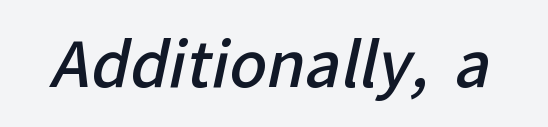
{"serif": "no", "bold": "semi", "weight": "semibold", "width": "normal", "stroke_contrast": "low", "x_height": "medium", "monospaced": "no", "underline": "no", "letter_spacing": "normal", "letter_spacing_em": 0.0, "glyph_px": 62}
